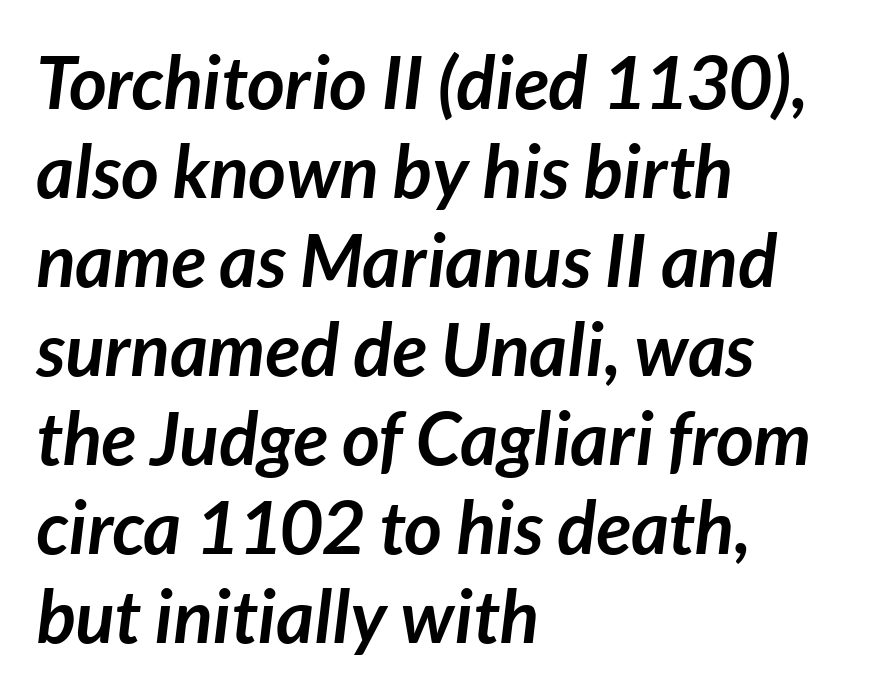
The image shows 73 px semibold type, italic (leaning right); set left-aligned, line spacing 1.22x, normal letter spacing, not underlined; low stroke contrast and a medium x-height.
